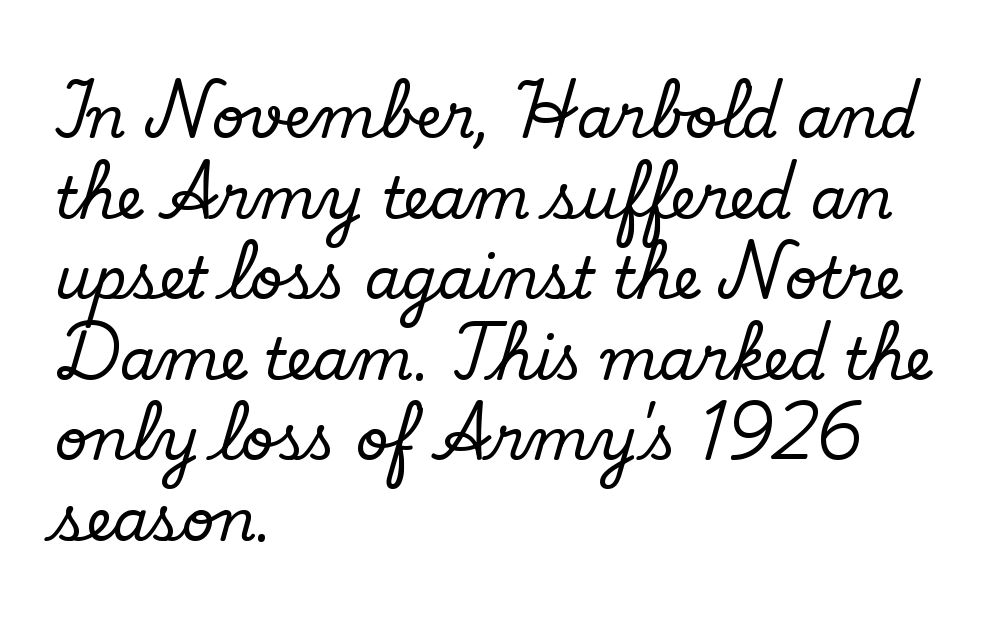
{"serif": "yes", "width": "normal", "stroke_contrast": "low", "x_height": "small", "monospaced": "no", "underline": "no", "align": "left", "line_spacing": "normal", "line_spacing_ratio": 1.39, "letter_spacing": "normal", "letter_spacing_em": 0.0, "glyph_px": 58}
